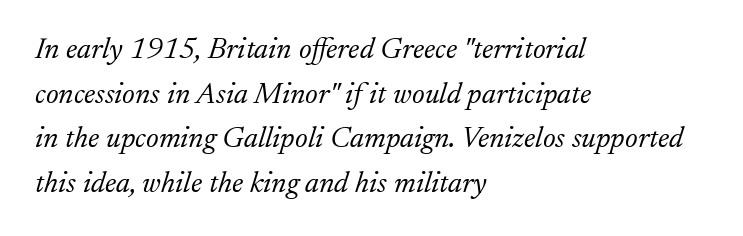
These lines are composed in type with serifs. Heaviness? Minimal to ordinary, like unemphasized prose. Is there much room between lines? A standard amount, neither cramped nor airy. Any mark beneath the type? The region is blank.
